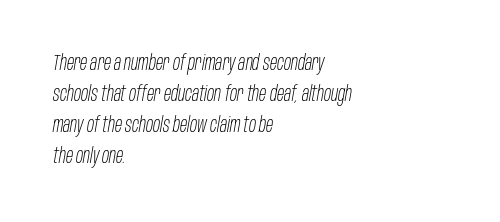
The image shows 21 px text type, italic (leaning right); set left-aligned, normal line spacing (1.47x), normal letter spacing, not underlined.
